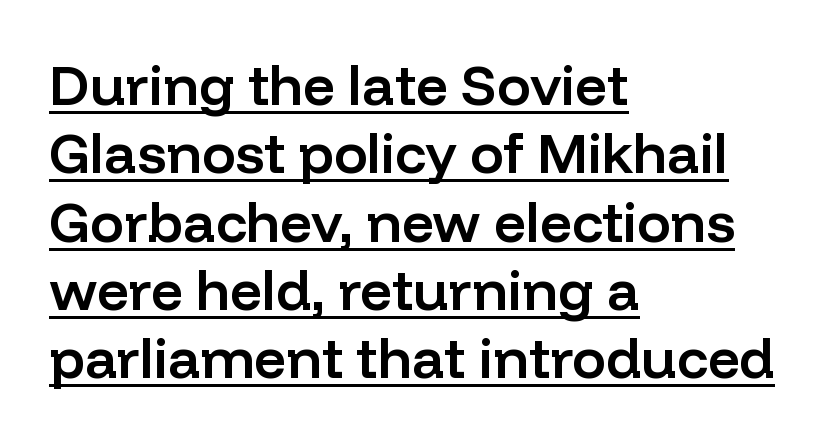
Looks like regular typesetting: each glyph gets only the width it needs. Weight check: semibold — heavier than regular, not quite bold. These lines are composed in type without serifs. Ascenders rise straight up at ninety degrees. Compared with typical body copy, the letter spacing here is the same. What decoration does the sample have? An underline.
